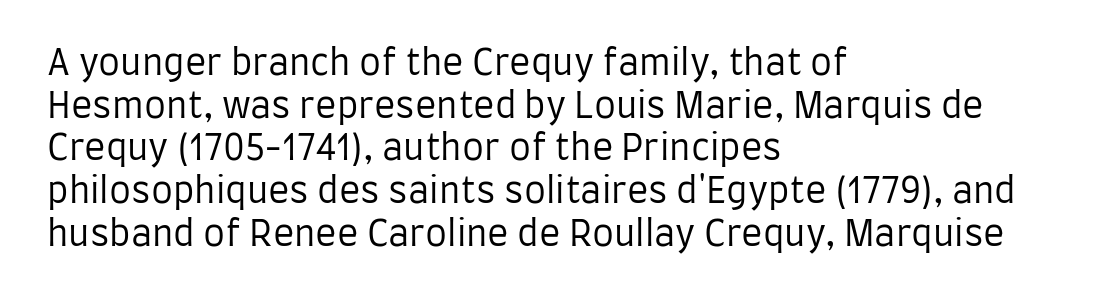
Clear beneath every line of the passage. Is the type heavy? It reads as light-to-regular instead. Type style note: lacks serifs. The passage is arranged the way most books set body copy — flush left. A typesetter would call this proportional, since set widths differ per character.
